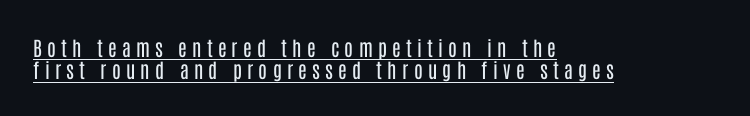
The image shows 20 px text type, upright; set left-aligned, tight line spacing (1.12x), unusually wide letter spacing (+0.26 em), underlined.
